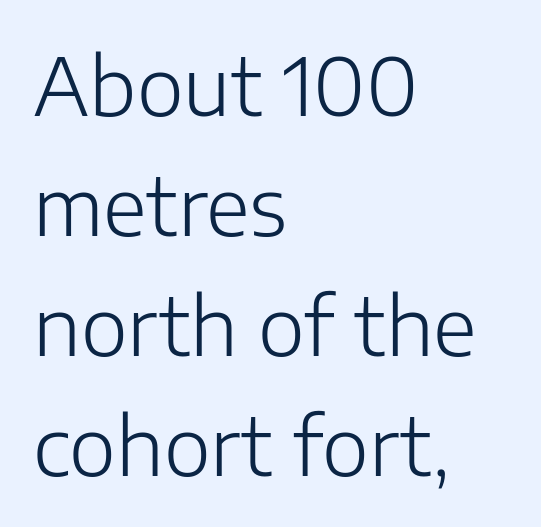
Are there feet on the stems? There aren't — it's a sans. Teacher's note: observe the even left margin — that is flush-left alignment. Is there much room between lines? A standard amount, neither cramped nor airy. No extra tracking has been applied to these lines. Bold? No — there's no thickening of the strokes. Letters rest on an invisible, unmarked baseline.
